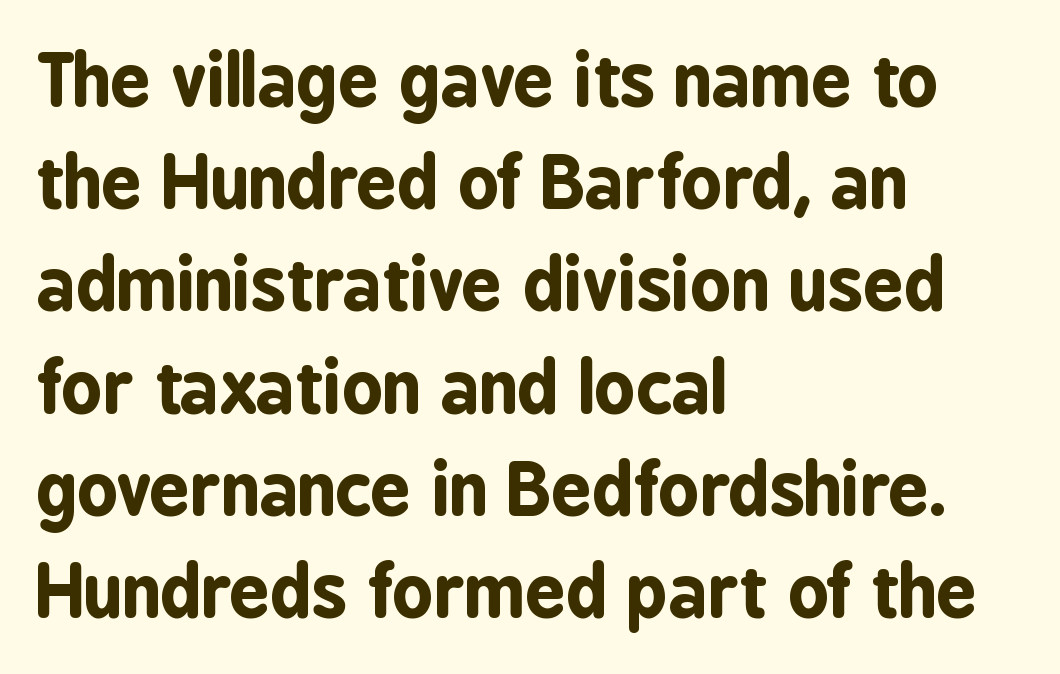
Tracking here is standard; glyphs follow each other at the usual distance. Designer's note — italics off, roman on. These lines are rendered in a variable-pitch font. This is sans-serif lettering, the kind often seen on screens and signage. The leading is moderate, giving the passage an even texture.
